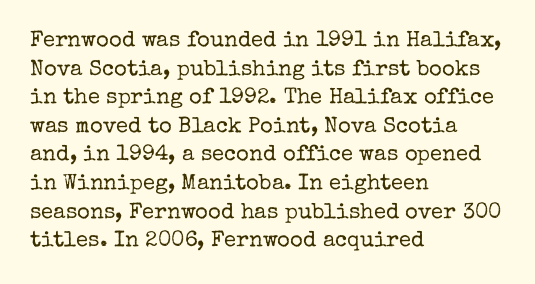
The image shows 22 px text type, upright; set left-aligned, normal line spacing (1.3x), normal letter spacing, not underlined.
